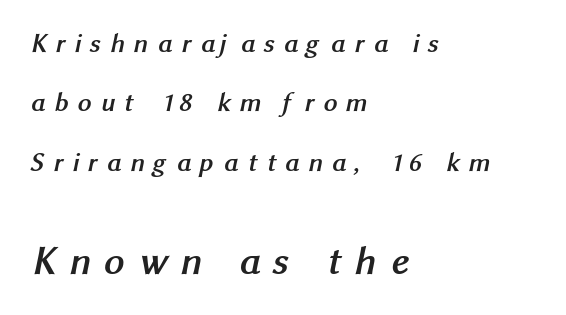
{"serif": "no", "bold": "yes", "weight": "semibold", "width": "normal", "stroke_contrast": "medium", "x_height": "medium", "monospaced": "no", "underline": "no", "align": "left", "line_spacing": "loose", "line_spacing_ratio": 2.2, "letter_spacing": "wide", "letter_spacing_em": 0.34, "larger_block": "second", "size_ratio": 1.48, "glyph_px": 40}
